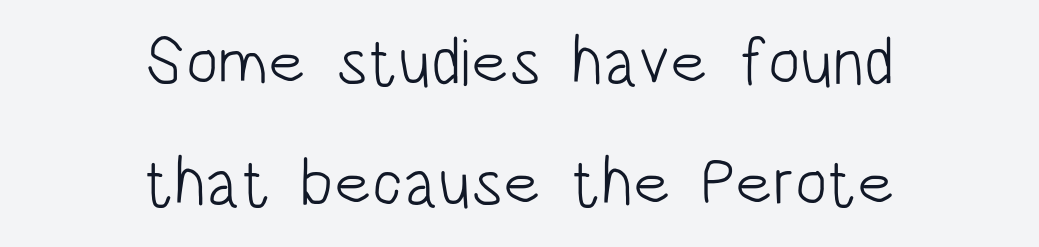
The image shows 67 px light, condensed sans-serif type, upright; set centered, line spacing 1.8x, normal letter spacing, not underlined; low stroke contrast and a large x-height.
